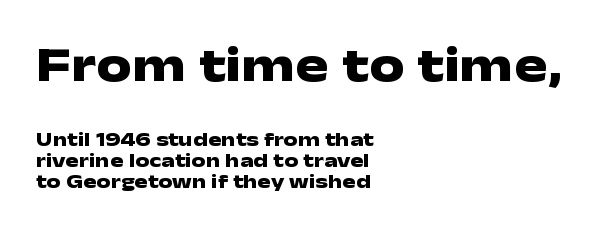
{"serif": "no", "italic": "no", "bold": "yes", "weight": "heavy", "width": "wide", "stroke_contrast": "low", "x_height": "medium", "monospaced": "no", "underline": "no", "align": "left", "line_spacing": "tight", "line_spacing_ratio": 1.05, "letter_spacing": "normal", "letter_spacing_em": 0.0, "larger_block": "first", "size_ratio": 2.5, "glyph_px": 50}
